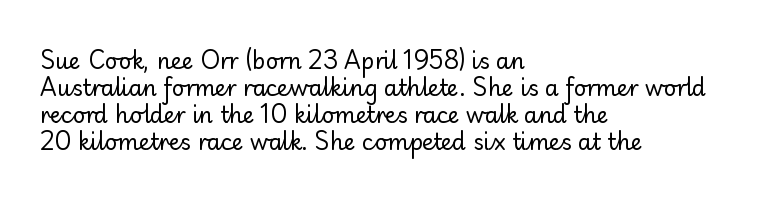
Beneath every word, the page is bare. The lettering holds an erect, upright posture throughout. Caption: face not bold, strokes unweighted. The gaps between neighbouring characters are ordinary and unremarkable.
